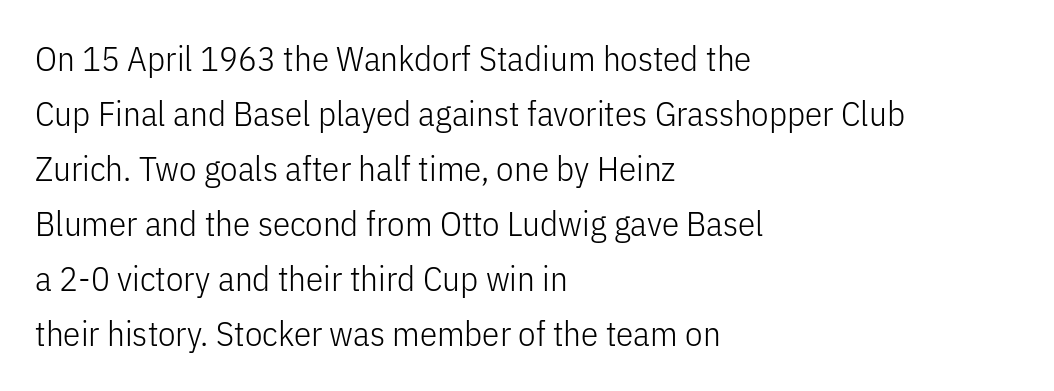
{"serif": "no", "italic": "no", "bold": "no", "weight": "light", "width": "condensed", "stroke_contrast": "low", "x_height": "medium", "monospaced": "no", "underline": "no", "align": "left", "line_spacing": "normal", "line_spacing_ratio": 1.57, "letter_spacing": "normal", "letter_spacing_em": 0.0, "glyph_px": 35}
